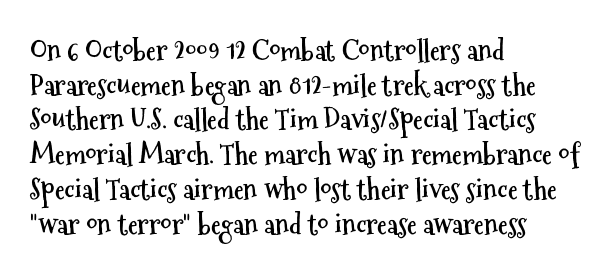
The rendering keeps characters at their native spacing. Every row of glyphs begins at an identical x-position on the left. Is this a fixed-width face? No — the glyphs have proportional, varying widths. Tall strokes in this sample are plumb rather than angled. What kind of face is this? One without serifs — a sans. Bold? Absolutely — the strokes are thick and heavy.
